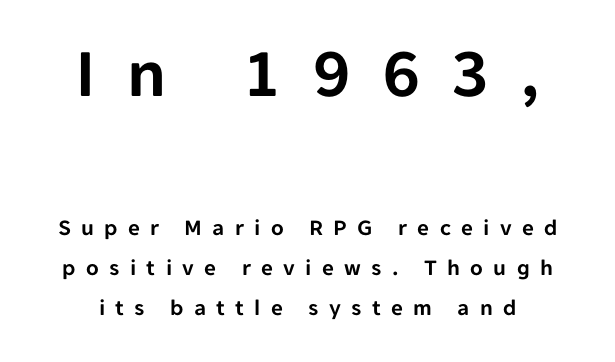
Letters rest on an invisible, unmarked baseline. Honestly, the letter spacing is so wide it's the main thing you notice. Here the designer chose a conventional face with non-uniform glyph widths. This is the regular roman posture of the typeface.
